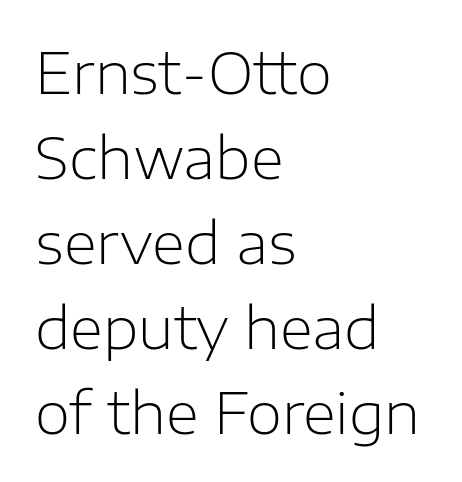
The letters stand straight up with perfectly vertical stems. Line beginnings align vertically; line endings do not. The face used here is proportionally spaced, like ordinary book or web type. Characters follow at the spacing the type designer built in. The vertical gap from one line to the next is medium. Is this a heavy cut? Hardly; it is regular or lighter.
